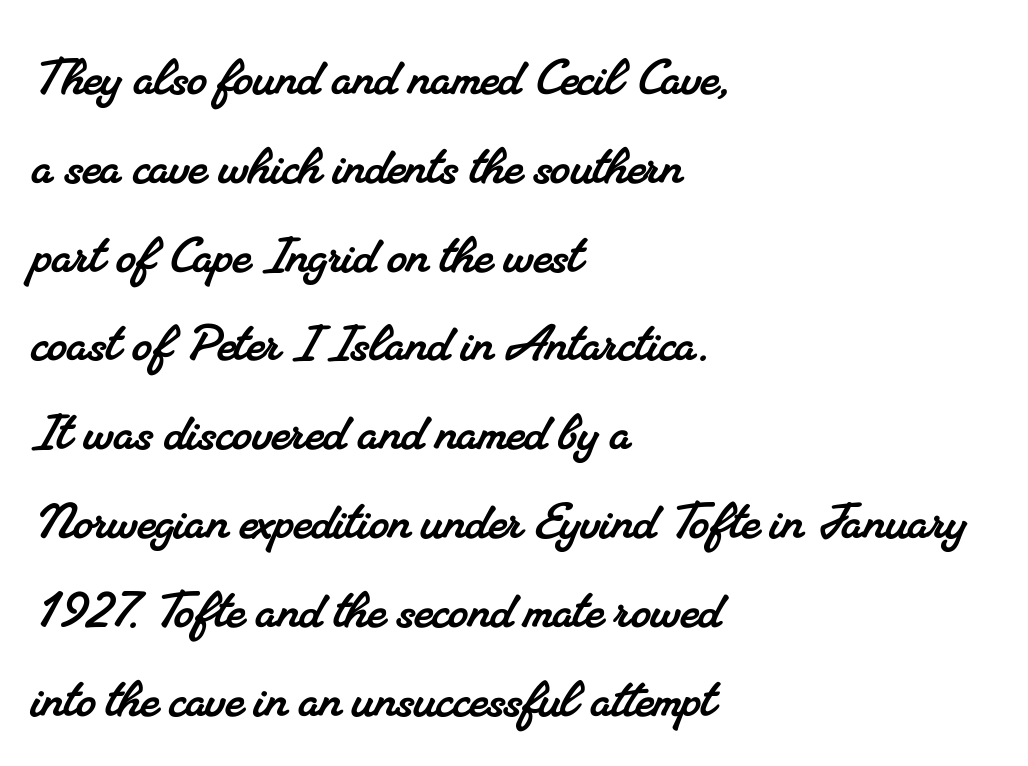
{"serif": "yes", "width": "normal", "stroke_contrast": "medium", "x_height": "small", "monospaced": "no", "underline": "no", "align": "left", "line_spacing": "normal", "line_spacing_ratio": 1.41, "letter_spacing": "normal", "letter_spacing_em": 0.0, "glyph_px": 63}
